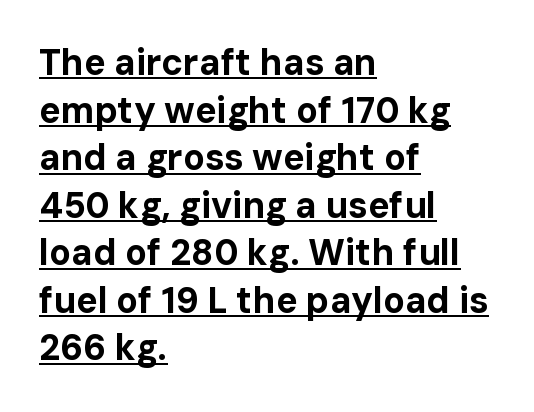
{"serif": "no", "italic": "no", "bold": "yes", "weight": "bold", "width": "normal", "stroke_contrast": "low", "x_height": "medium", "monospaced": "no", "underline": "yes", "align": "left", "line_spacing": "normal", "line_spacing_ratio": 1.32, "letter_spacing": "normal", "letter_spacing_em": 0.0, "glyph_px": 36}
